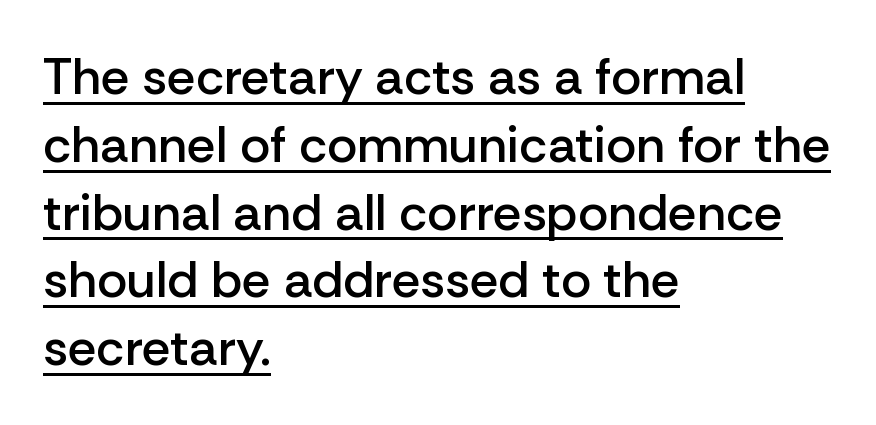
Q: Is the text bold? A: Semi-bold.
Q: Is the text italic (slanted)? A: No, it is upright.
Q: Is the typeface a serif or a sans-serif typeface? A: Sans-serif.
Q: Is the text underlined? A: Yes.
Q: How is the paragraph aligned? A: Left-aligned.
Q: Is the spacing between letters normal or unusually wide? A: Normal.
Q: Is the spacing between lines tight, normal or loose? A: Normal.
Q: Width (condensed, normal, or wide)? A: Normal.
Q: Stroke contrast? A: Low.
Q: x-height? A: Medium.
Q: Monospaced? A: No.
